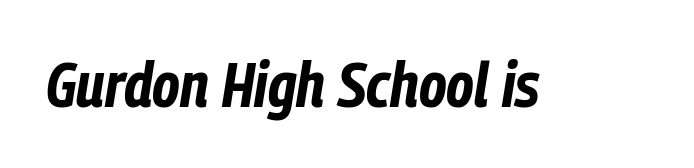
Q: Is the text bold? A: Yes.
Q: Is the text italic (slanted)? A: Yes, it leans right by about 9 degrees.
Q: Is the text underlined? A: No.
Q: Is the spacing between letters normal or unusually wide? A: Normal.
Q: Width (condensed, normal, or wide)? A: Condensed.
Q: Stroke contrast? A: Low.
Q: x-height? A: Medium.
Q: Monospaced? A: No.
